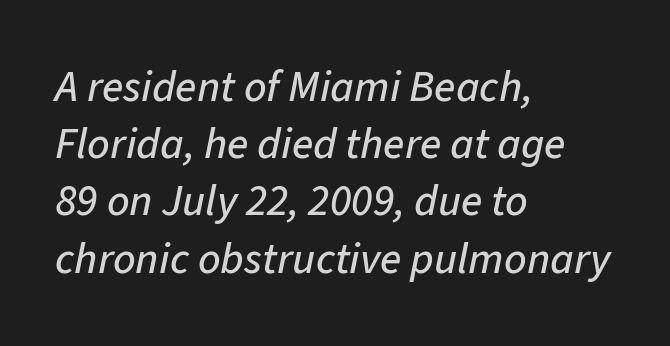
The image shows 44 px text type, italic (leaning right); set left-aligned, normal line spacing (1.3x), normal letter spacing, not underlined; low stroke contrast and a medium x-height.
